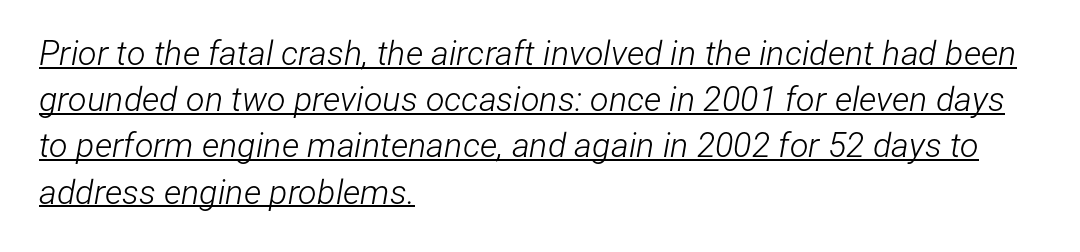
Q: Is the text bold? A: No.
Q: Is the text italic (slanted)? A: Yes, it leans right by about 12 degrees.
Q: Is the text underlined? A: Yes.
Q: How is the paragraph aligned? A: Left-aligned.
Q: Is the spacing between letters normal or unusually wide? A: Normal.
Q: Is the spacing between lines tight, normal or loose? A: Normal.
Q: Width (condensed, normal, or wide)? A: Condensed.
Q: Stroke contrast? A: Low.
Q: x-height? A: Medium.
Q: Monospaced? A: No.
